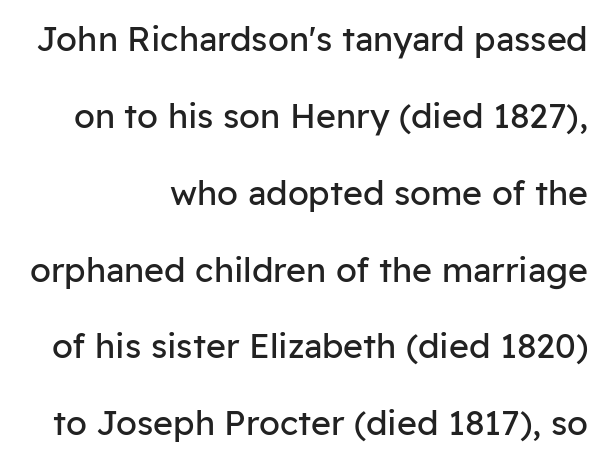
The typesetting does not lean heavy: it is not bold. All the whitespace from short lines collects on the left. Note the varied advance widths — an 'i' is clearly narrower than an 'm'. The words here are not underlined. Does extra space separate the letters? No, they use regular spacing. The type family on display is of the sans-serif kind.
